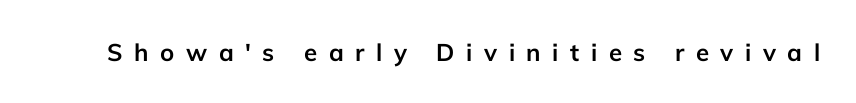
Only glyphs here, with clear space below each row. Unlike italic type, these characters show no tilt at all. Caption: bold face, heavy strokes. Characters follow at a spacing far wider than the type designer built in.
